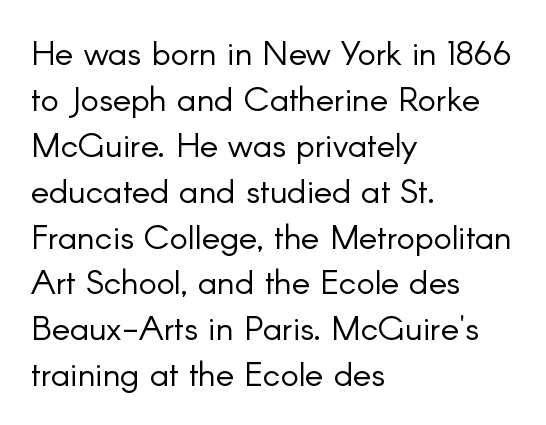
The image shows 34 px light sans-serif type, upright; set left-aligned, normal line spacing (1.35x), normal letter spacing, not underlined; low stroke contrast and a small x-height.
